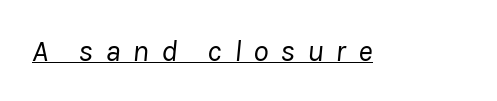
Q: Is the text bold? A: No.
Q: Is the text italic (slanted)? A: Yes, it leans right by about 8 degrees.
Q: Is the text underlined? A: Yes.
Q: Is the spacing between letters normal or unusually wide? A: Unusually wide.
Q: Width (condensed, normal, or wide)? A: Normal.
Q: Stroke contrast? A: Low.
Q: x-height? A: Medium.
Q: Monospaced? A: No.
